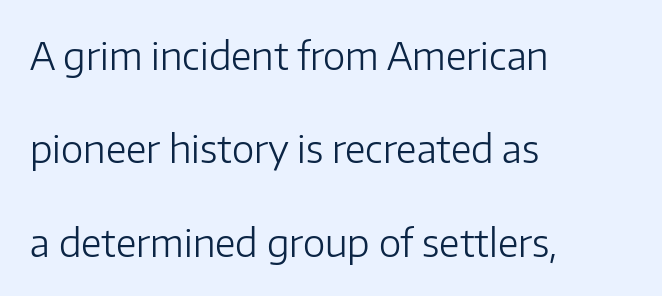
Q: Is the text bold? A: No.
Q: Is the text italic (slanted)? A: No, it is upright.
Q: Is the typeface a serif or a sans-serif typeface? A: Sans-serif.
Q: Is the text underlined? A: No.
Q: How is the paragraph aligned? A: Left-aligned.
Q: Is the spacing between letters normal or unusually wide? A: Normal.
Q: Is the spacing between lines tight, normal or loose? A: Loose.
Q: Width (condensed, normal, or wide)? A: Normal.
Q: Stroke contrast? A: Low.
Q: x-height? A: Medium.
Q: Monospaced? A: No.
